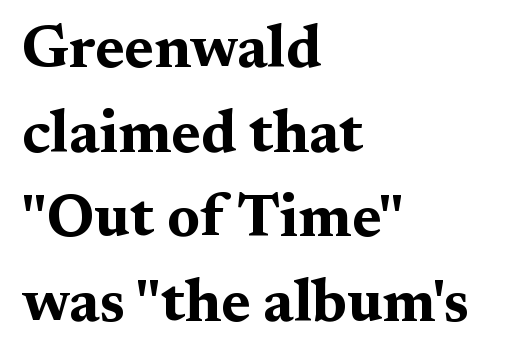
Q: Is the text bold? A: Yes.
Q: Is the text italic (slanted)? A: No, it is upright.
Q: Is the typeface a serif or a sans-serif typeface? A: Serif.
Q: Is the text underlined? A: No.
Q: How is the paragraph aligned? A: Left-aligned.
Q: Is the spacing between letters normal or unusually wide? A: Normal.
Q: Is the spacing between lines tight, normal or loose? A: Normal.
Q: Width (condensed, normal, or wide)? A: Wide.
Q: Stroke contrast? A: Medium.
Q: x-height? A: Medium.
Q: Monospaced? A: No.
